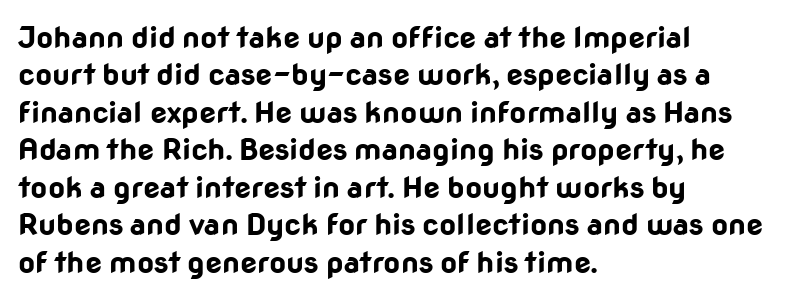
The image shows 30 px bold sans-serif type, upright; set left-aligned, normal line spacing (1.25x), normal letter spacing, not underlined; low stroke contrast and a medium x-height.
